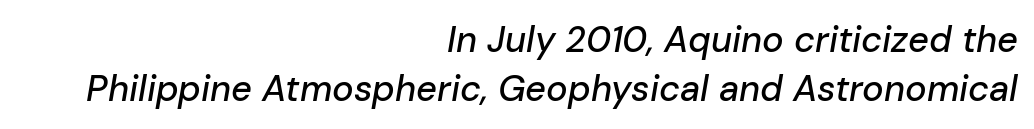
Does the copy run flush right? Yes — the right margin is perfectly even. Think of a printed novel: that variable character pitch is what you see here. The lines sit at an ordinary, default distance from one another. This is oblique type, the kind used for emphasis or titles. Caption: standard tracking, unaltered.
